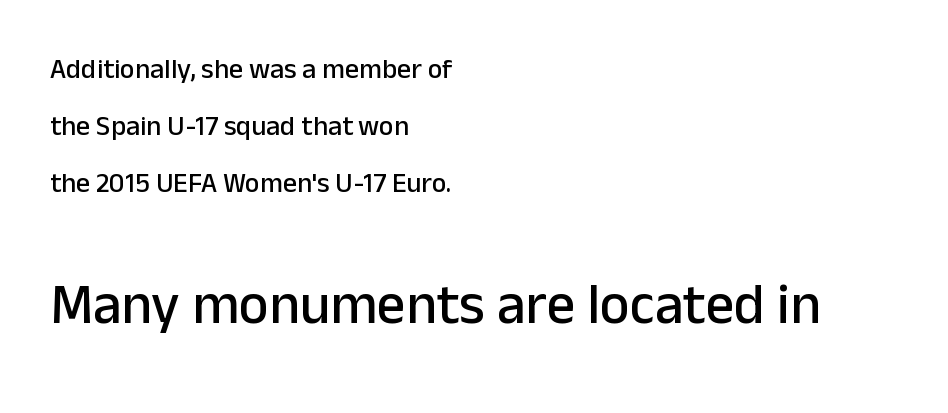
Q: Is the text italic (slanted)? A: No, it is upright.
Q: Is the typeface a serif or a sans-serif typeface? A: Sans-serif.
Q: Is the text underlined? A: No.
Q: How is the paragraph aligned? A: Left-aligned.
Q: Is the spacing between letters normal or unusually wide? A: Normal.
Q: Is the spacing between lines tight, normal or loose? A: Loose.
Q: Which block of text is set in a larger size, the first (top) or the second (bottom)? A: The second (bottom) one.
Q: Width (condensed, normal, or wide)? A: Normal.
Q: Stroke contrast? A: Low.
Q: x-height? A: Medium.
Q: Monospaced? A: No.
